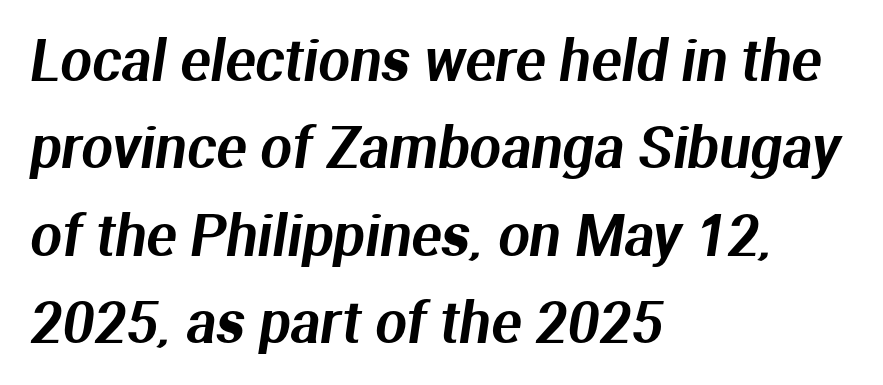
{"serif": "no", "width": "normal", "stroke_contrast": "medium", "x_height": "medium", "monospaced": "no", "underline": "no", "align": "left", "line_spacing": "normal", "line_spacing_ratio": 1.56, "letter_spacing": "normal", "letter_spacing_em": 0.0, "glyph_px": 56}
